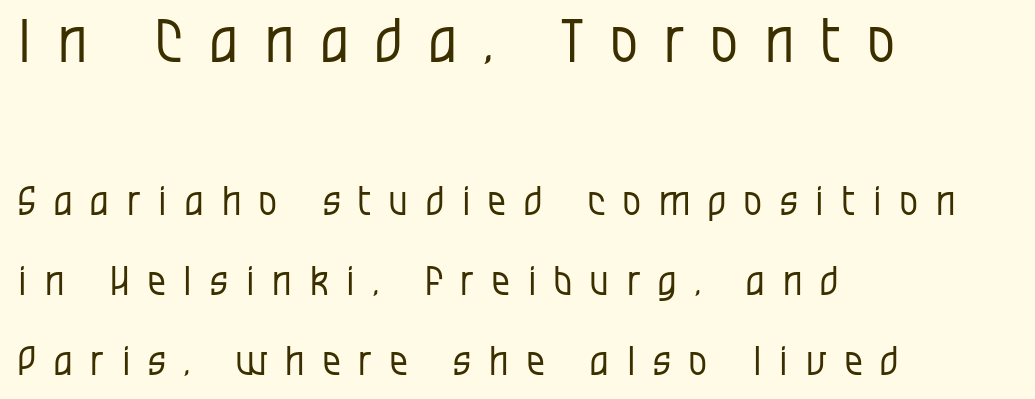
{"serif": "no", "italic": "no", "bold": "no", "weight": "regular", "width": "condensed", "stroke_contrast": "low", "x_height": "large", "monospaced": "no", "underline": "no", "align": "left", "line_spacing": "loose", "line_spacing_ratio": 2.0, "letter_spacing": "wide", "letter_spacing_em": 0.45, "larger_block": "first", "size_ratio": 1.5, "glyph_px": 60}
